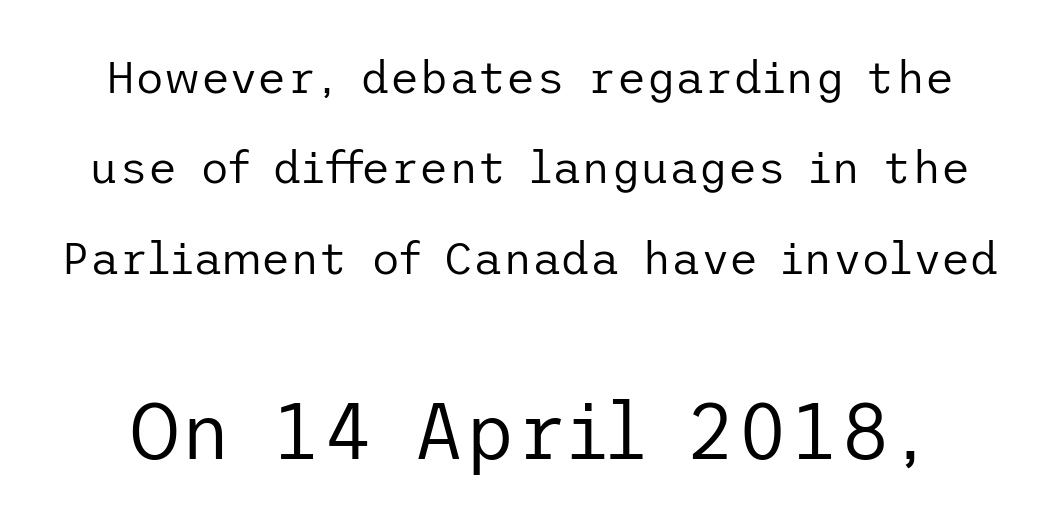
Is the stroke heavy? The answer is a plain regular-or-lighter. Loosely led — the rows are spread out. Does the bottom block carry the larger type? Yes, it does. Type style note: lacks serifs.
